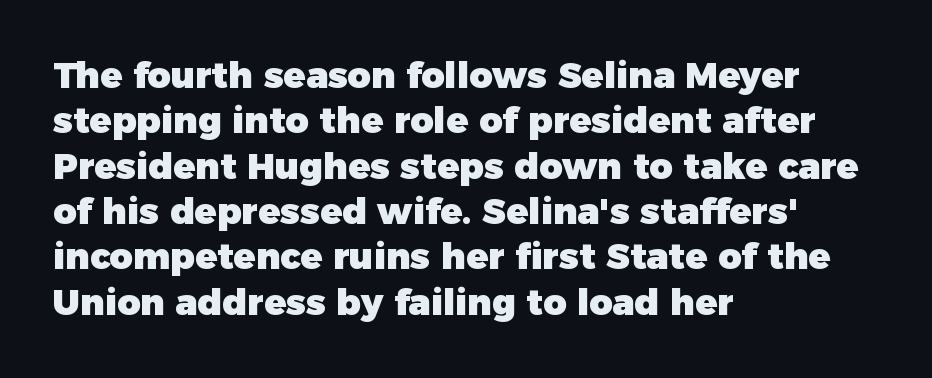
Typeset ragged right — the left edge is the straight one. If you drew a line through each stem, it would be perfectly vertical. Plain, unruled lines of type. The horizontal fit of the characters is conventional and even. Evenly set lines give the paragraph a standard silhouette.
